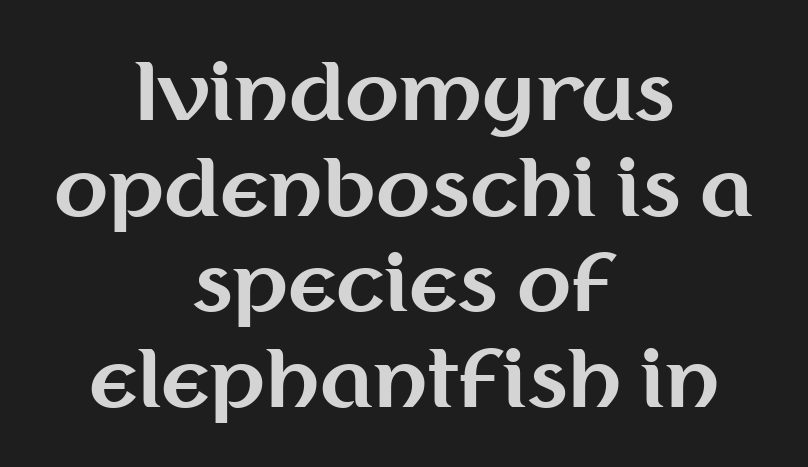
Q: Is the text bold? A: Yes.
Q: Is the text italic (slanted)? A: No, it is upright.
Q: Is the typeface a serif or a sans-serif typeface? A: Sans-serif.
Q: Is the text underlined? A: No.
Q: How is the paragraph aligned? A: Centered.
Q: Is the spacing between letters normal or unusually wide? A: Normal.
Q: Width (condensed, normal, or wide)? A: Normal.
Q: Stroke contrast? A: Medium.
Q: x-height? A: Medium.
Q: Monospaced? A: No.
